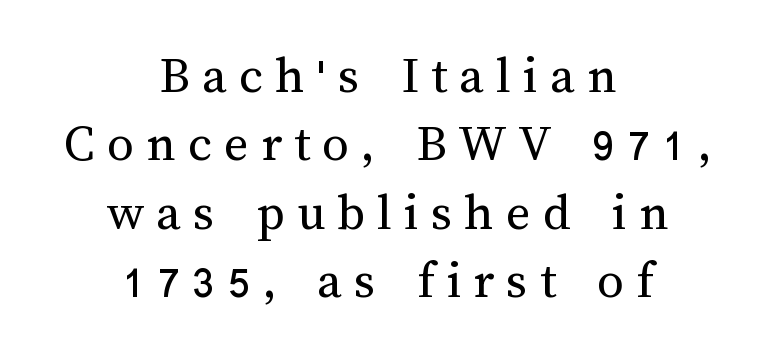
The image shows 53 px regular-weight type, upright; set centered, normal line spacing (1.29x), unusually wide letter spacing (+0.23 em), not underlined; medium stroke contrast and a medium x-height.
